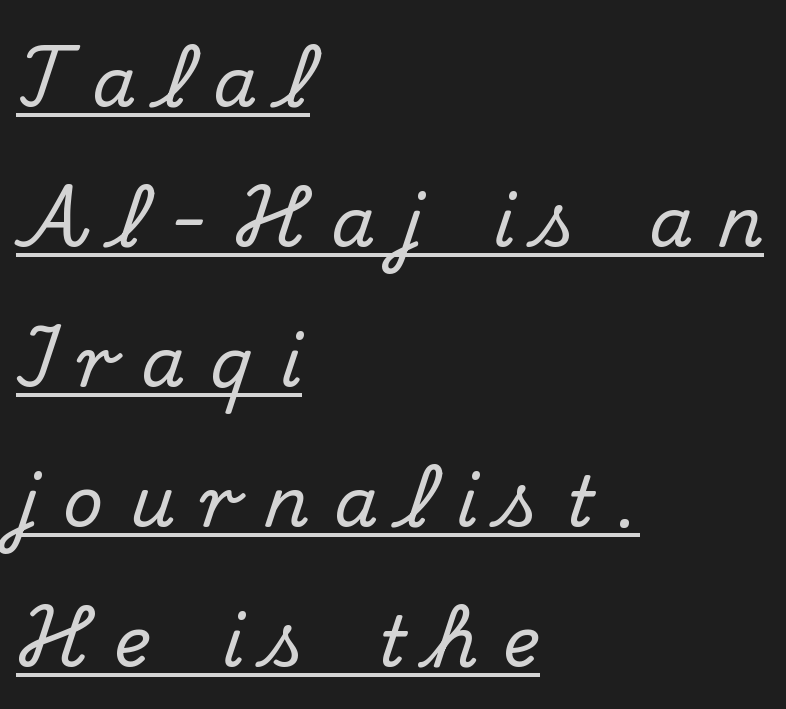
The image shows 70 px serif type; set left-aligned, loose line spacing (2.0x), unusually wide letter spacing (+0.36 em), underlined; medium stroke contrast and a small x-height.
